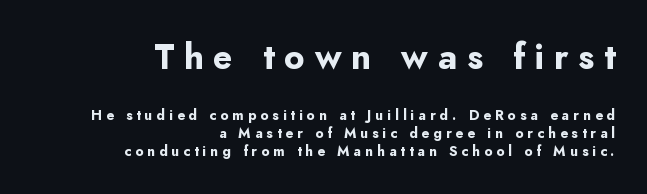
A typesetter would call this proportional, since set widths differ per character. This rendering uses right alignment, leaving the left contour irregular. A dark, heavy texture on the line: the type is bold. No italicization has been applied; the sample stays upright. These two chunks differ in scale, with the top chunk taking the larger measure.
